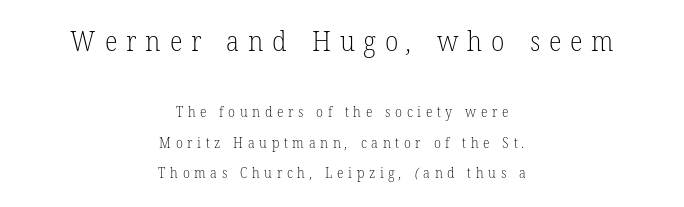
Q: Is the text bold? A: No.
Q: Is the text underlined? A: No.
Q: How is the paragraph aligned? A: Centered.
Q: Is the spacing between letters normal or unusually wide? A: Unusually wide.
Q: Is the spacing between lines tight, normal or loose? A: Loose.
Q: Which block of text is set in a larger size, the first (top) or the second (bottom)? A: The first (top) one.
